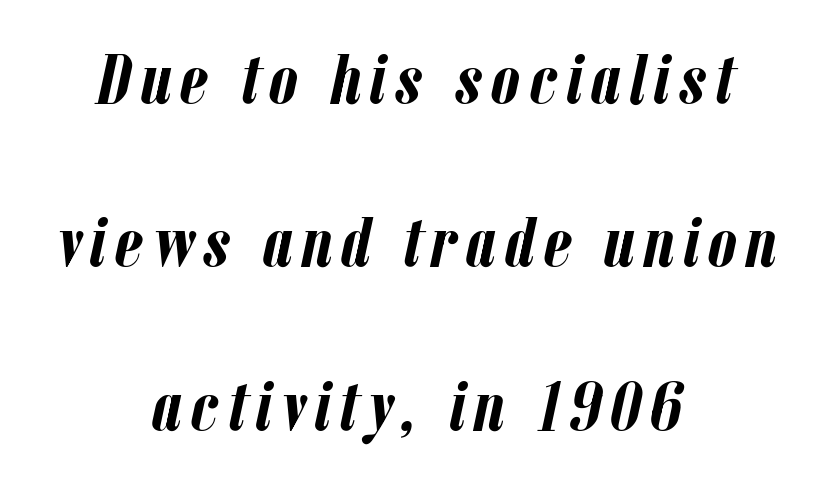
The image shows 72 px semibold, condensed type, italic (leaning right); set centered, loose line spacing (2.27x), not underlined; low stroke contrast and a medium x-height.
